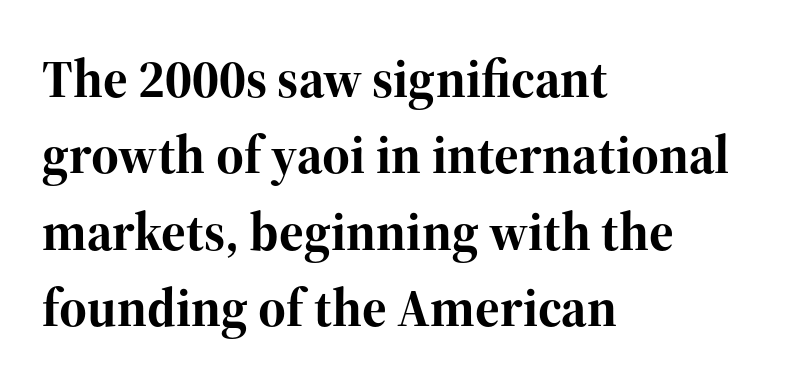
The area under the type is left untouched. Character widths vary here, with narrow letters taking less room than wide ones. To sum up the face: it has serifs. Regular leading. This sample uses plain, unmodified letter spacing. If you drew a ruler down the left edge, every line would touch it.
